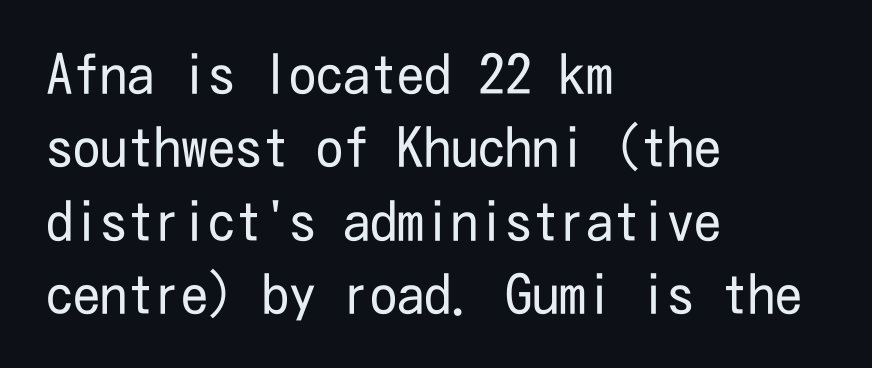
{"serif": "no", "italic": "no", "bold": "no", "weight": "regular", "width": "condensed", "stroke_contrast": "low", "x_height": "medium", "underline": "no", "align": "left", "line_spacing": "normal", "line_spacing_ratio": 1.36, "letter_spacing": "normal", "letter_spacing_em": 0.0, "glyph_px": 54}
